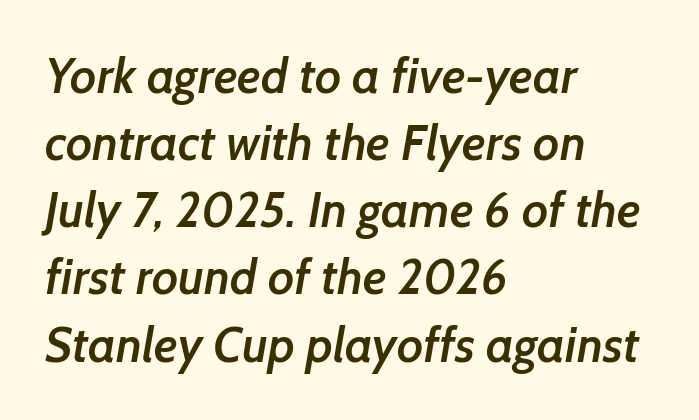
The image shows 49 px semibold sans-serif type; set left-aligned, normal line spacing (1.37x), normal letter spacing, not underlined; low stroke contrast and a medium x-height.
